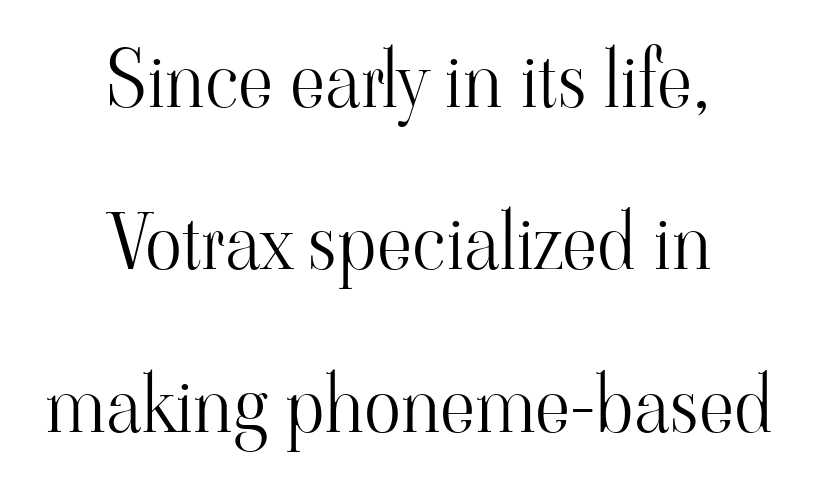
Q: Is the text bold? A: No.
Q: Is the text italic (slanted)? A: No, it is upright.
Q: Is the typeface a serif or a sans-serif typeface? A: Serif.
Q: Is the text underlined? A: No.
Q: How is the paragraph aligned? A: Centered.
Q: Is the spacing between letters normal or unusually wide? A: Normal.
Q: Is the spacing between lines tight, normal or loose? A: Loose.
Q: Width (condensed, normal, or wide)? A: Normal.
Q: Stroke contrast? A: High.
Q: x-height? A: Small.
Q: Monospaced? A: No.
